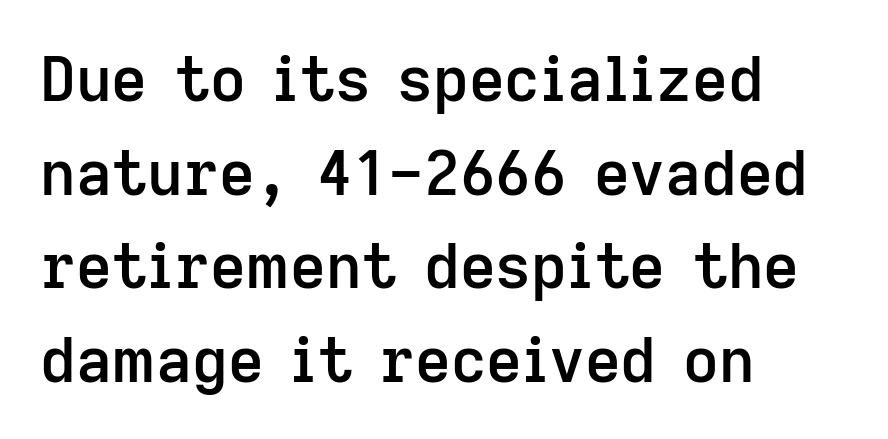
Q: Is the text bold? A: Semi-bold.
Q: Is the text italic (slanted)? A: No, it is upright.
Q: Is the typeface a serif or a sans-serif typeface? A: Sans-serif.
Q: Is the text underlined? A: No.
Q: How is the paragraph aligned? A: Left-aligned.
Q: Is the spacing between letters normal or unusually wide? A: Normal.
Q: Is the spacing between lines tight, normal or loose? A: Normal.
Q: Width (condensed, normal, or wide)? A: Normal.
Q: Stroke contrast? A: Low.
Q: x-height? A: Medium.
Q: Monospaced? A: No.
